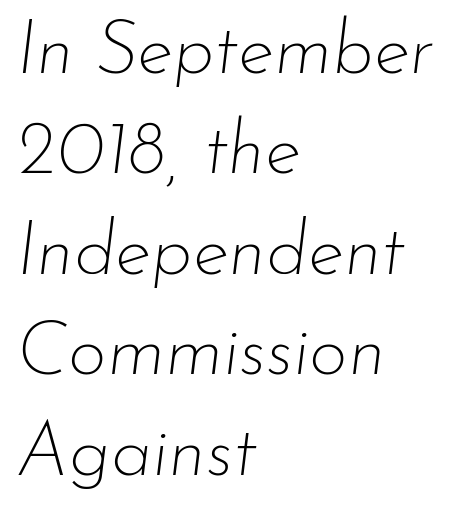
Q: Is the text bold? A: No.
Q: Is the text italic (slanted)? A: Yes, it leans right by about 7 degrees.
Q: Is the text underlined? A: No.
Q: How is the paragraph aligned? A: Left-aligned.
Q: Is the spacing between letters normal or unusually wide? A: Normal.
Q: Is the spacing between lines tight, normal or loose? A: Normal.
Q: Width (condensed, normal, or wide)? A: Normal.
Q: Stroke contrast? A: Low.
Q: x-height? A: Small.
Q: Monospaced? A: No.
